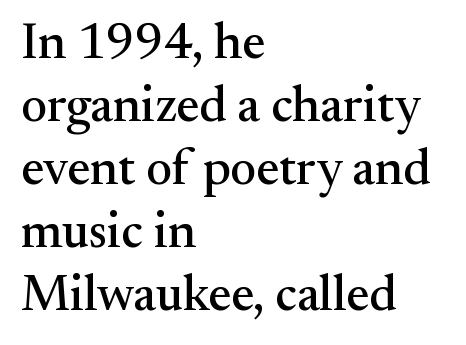
{"serif": "yes", "italic": "no", "width": "normal", "stroke_contrast": "medium", "x_height": "small", "monospaced": "no", "underline": "no", "align": "left", "line_spacing": "normal", "line_spacing_ratio": 1.26, "letter_spacing": "normal", "letter_spacing_em": 0.0, "glyph_px": 50}
